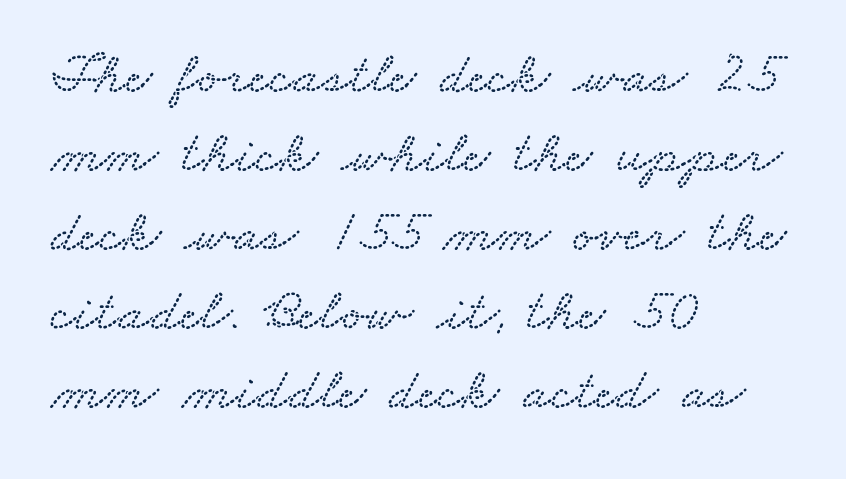
{"width": "wide", "stroke_contrast": "low", "x_height": "small", "monospaced": "no", "underline": "no", "align": "left", "line_spacing": "normal", "line_spacing_ratio": 1.34, "letter_spacing": "normal", "letter_spacing_em": 0.0, "glyph_px": 59}
